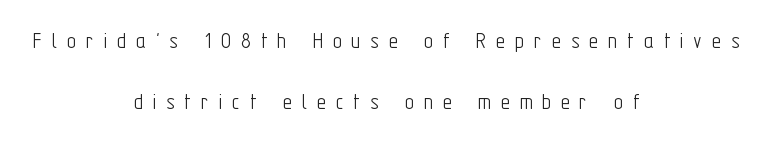
Regarding leading, the lines here are spaced well apart. Bare-footed words on every line. Horizontal alignment here is central, giving a formal, balanced look. Is there any slant? The stems are plumb.
